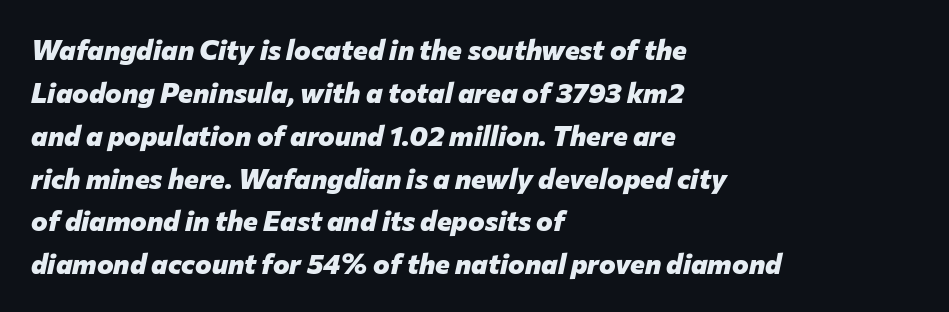
Q: Is the text bold? A: Yes.
Q: Is the text italic (slanted)? A: Yes, it leans right by about 12 degrees.
Q: Is the text underlined? A: No.
Q: How is the paragraph aligned? A: Left-aligned.
Q: Is the spacing between letters normal or unusually wide? A: Normal.
Q: Is the spacing between lines tight, normal or loose? A: Normal.
Q: Width (condensed, normal, or wide)? A: Normal.
Q: Stroke contrast? A: Low.
Q: x-height? A: Medium.
Q: Monospaced? A: No.
